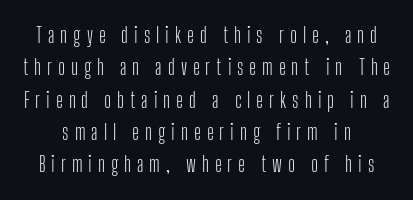
The image shows 21 px text type, upright; set normal line spacing (1.54x), unusually wide letter spacing (+0.28 em), not underlined.
